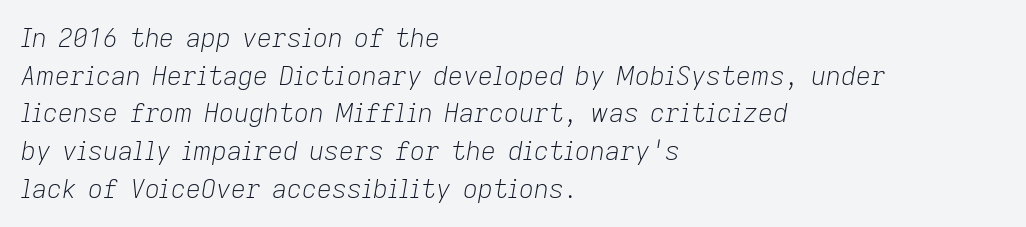
{"italic": "yes", "lean": "right", "slant_degrees": 9, "bold": "no", "underline": "no", "align": "left", "line_spacing": "normal", "line_spacing_ratio": 1.45, "letter_spacing": "normal", "letter_spacing_em": 0.0, "glyph_px": 26}
